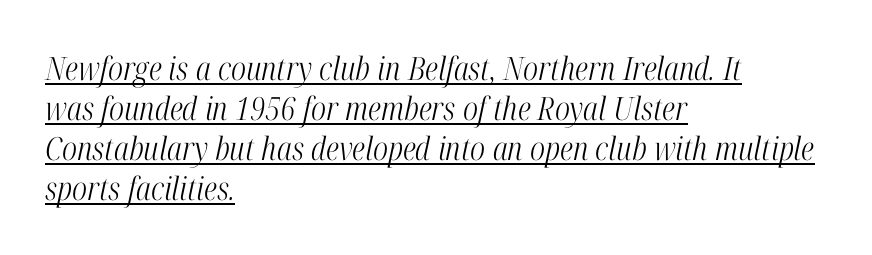
Q: Is the text bold? A: No.
Q: Is the text italic (slanted)? A: Yes, it leans right by about 12 degrees.
Q: Is the typeface a serif or a sans-serif typeface? A: Serif.
Q: Is the text underlined? A: Yes.
Q: How is the paragraph aligned? A: Left-aligned.
Q: Is the spacing between letters normal or unusually wide? A: Normal.
Q: Is the spacing between lines tight, normal or loose? A: Normal.
Q: Width (condensed, normal, or wide)? A: Condensed.
Q: Stroke contrast? A: High.
Q: x-height? A: Medium.
Q: Monospaced? A: No.
